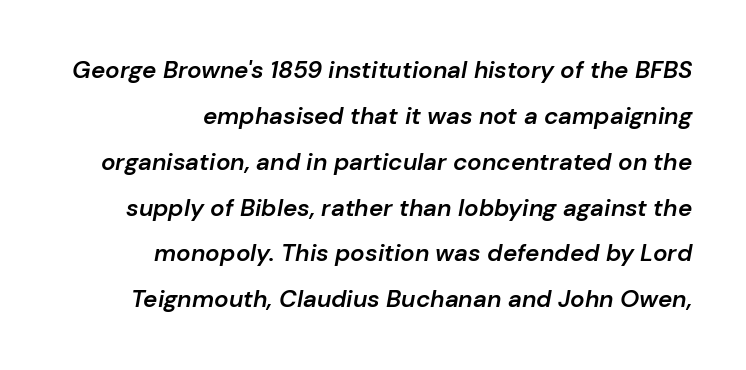
The image shows 24 px text type, italic (leaning right); set right-aligned, loose line spacing (1.91x), normal letter spacing, not underlined.
